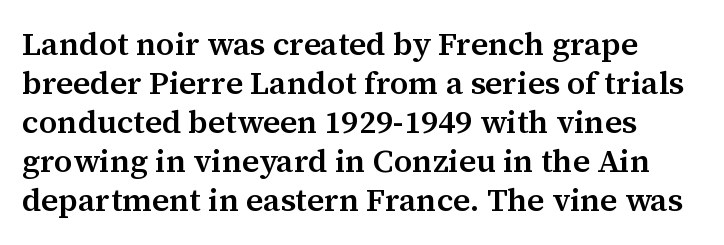
Words float on clear page, feet unadorned. The letters advance in unequal steps, a hallmark of proportional type. In terms of posture, this sample is upright. Spacing between characters is what you'd get straight out of the box. Little horizontal feet cap the strokes, marking this as serif type. Notice the strokes are somewhat thickened but not fully heavy: this is a semibold.
